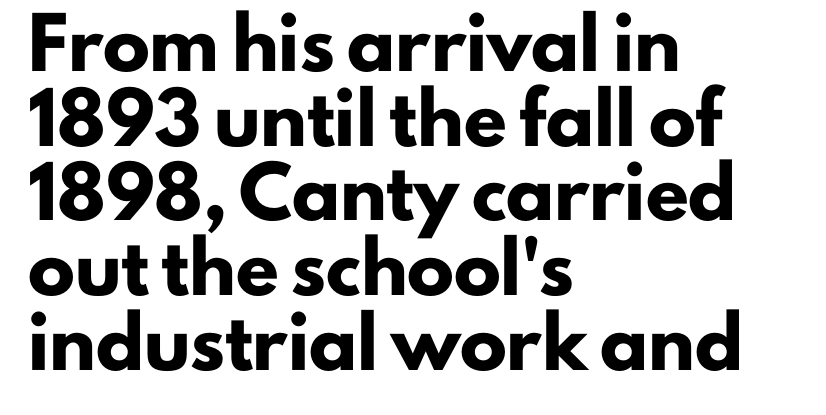
The image shows 47 px heavy sans-serif type, upright; set left-aligned, normal line spacing (1.59x), normal letter spacing, not underlined; low stroke contrast and a small x-height.
